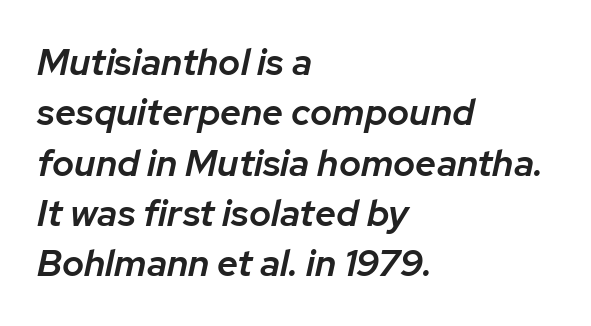
{"italic": "yes", "lean": "right", "slant_degrees": 12, "bold": "semi", "weight": "semibold", "width": "normal", "stroke_contrast": "low", "x_height": "medium", "monospaced": "no", "underline": "no", "align": "left", "line_spacing": "normal", "line_spacing_ratio": 1.36, "letter_spacing": "normal", "letter_spacing_em": 0.0, "glyph_px": 37}
